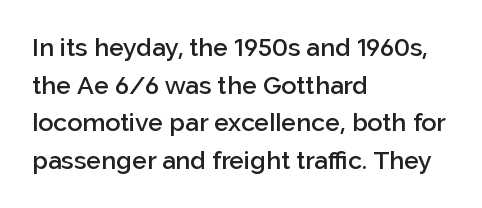
{"italic": "no", "bold": "semi", "underline": "no", "align": "left", "line_spacing": "normal", "line_spacing_ratio": 1.51, "letter_spacing": "normal", "letter_spacing_em": 0.0, "glyph_px": 25}
